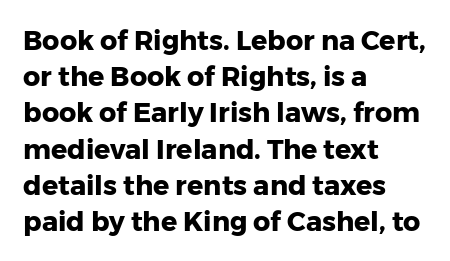
Does the weight exceed regular? Yes, all the way to bold. Inter-character spacing is left at the font's built-in metrics. If you drew a ruler down the left edge, every line would touch it. Only glyphs here, with clear space below each row. This sample keeps an unexceptional amount of space between lines.
